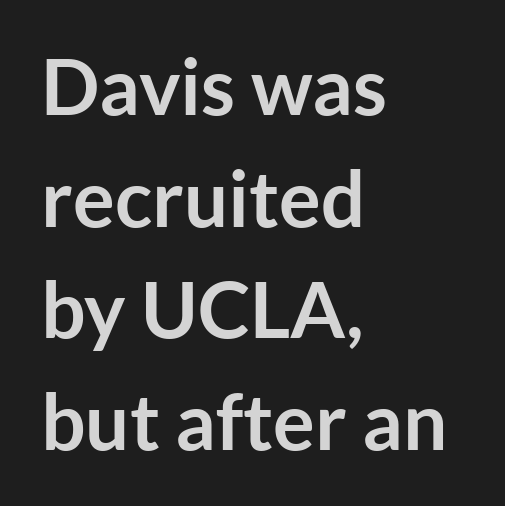
The image shows 78 px semibold sans-serif type, upright; set left-aligned, normal line spacing (1.43x), normal letter spacing, not underlined; low stroke contrast and a medium x-height.
